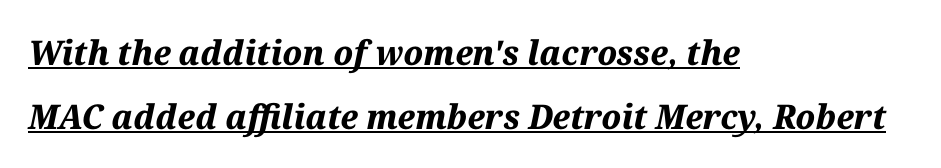
Q: Is the text bold? A: Yes.
Q: Is the text italic (slanted)? A: Yes, it leans right by about 12 degrees.
Q: Is the text underlined? A: Yes.
Q: How is the paragraph aligned? A: Left-aligned.
Q: Is the spacing between letters normal or unusually wide? A: Normal.
Q: Width (condensed, normal, or wide)? A: Normal.
Q: Stroke contrast? A: Medium.
Q: x-height? A: Medium.
Q: Monospaced? A: No.
